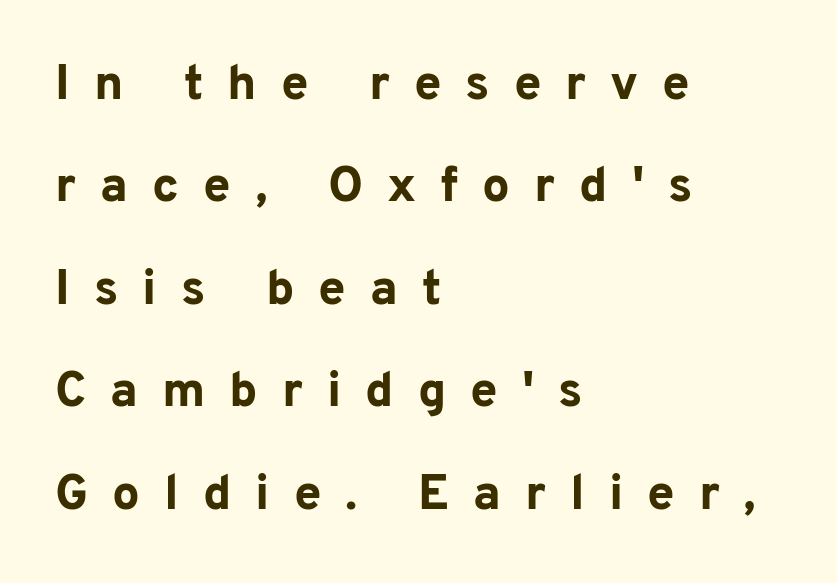
It's the straight-up-and-down kind of type. The setting favours the left margin, as ordinary paragraphs usually do. This is sans-serif lettering, the kind often seen on screens and signage. Just letters on the line, the space beneath them empty. Baseline-to-baseline distance is far greater than the letter height.
